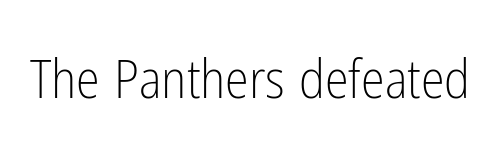
Q: Is the text bold? A: No.
Q: Is the text italic (slanted)? A: No, it is upright.
Q: Is the typeface a serif or a sans-serif typeface? A: Sans-serif.
Q: Is the text underlined? A: No.
Q: Is the spacing between letters normal or unusually wide? A: Normal.
Q: Width (condensed, normal, or wide)? A: Condensed.
Q: Stroke contrast? A: Low.
Q: x-height? A: Medium.
Q: Monospaced? A: No.
